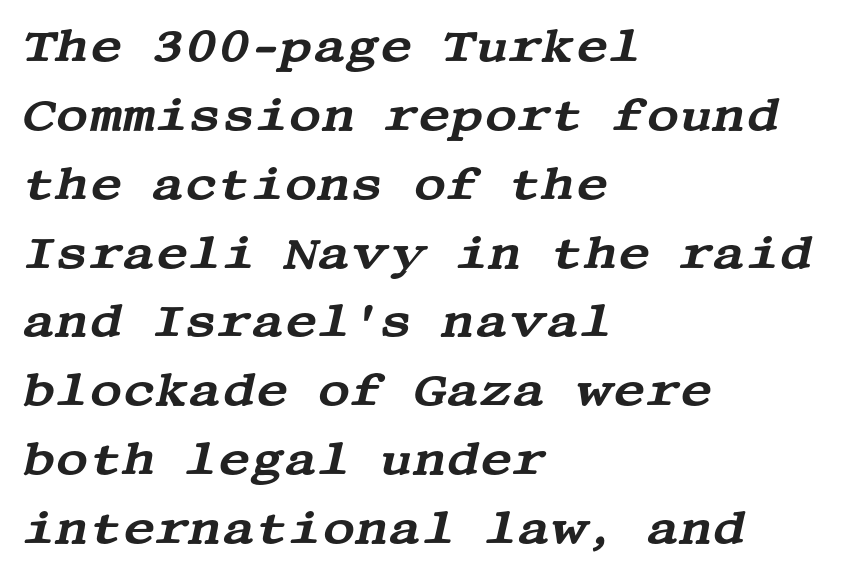
The image shows 45 px wide serif type, italic (leaning right); set left-aligned, normal line spacing (1.53x), normal letter spacing, not underlined; medium stroke contrast and a large x-height.
